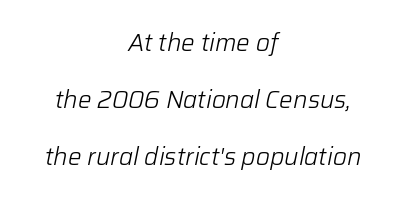
Q: Is the text bold? A: No.
Q: Is the text italic (slanted)? A: Yes, it leans right by about 12 degrees.
Q: Is the text underlined? A: No.
Q: How is the paragraph aligned? A: Centered.
Q: Is the spacing between letters normal or unusually wide? A: Normal.
Q: Is the spacing between lines tight, normal or loose? A: Loose.
